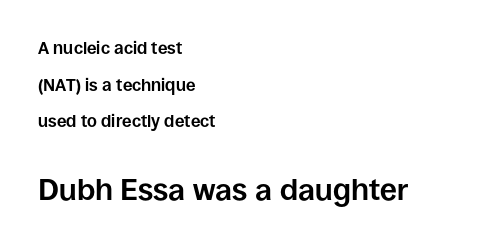
{"serif": "no", "italic": "no", "bold": "yes", "weight": "bold", "width": "normal", "stroke_contrast": "low", "x_height": "large", "monospaced": "no", "underline": "no", "align": "left", "line_spacing": "loose", "line_spacing_ratio": 2.16, "letter_spacing": "normal", "letter_spacing_em": 0.0, "larger_block": "second", "size_ratio": 1.76, "glyph_px": 30}
